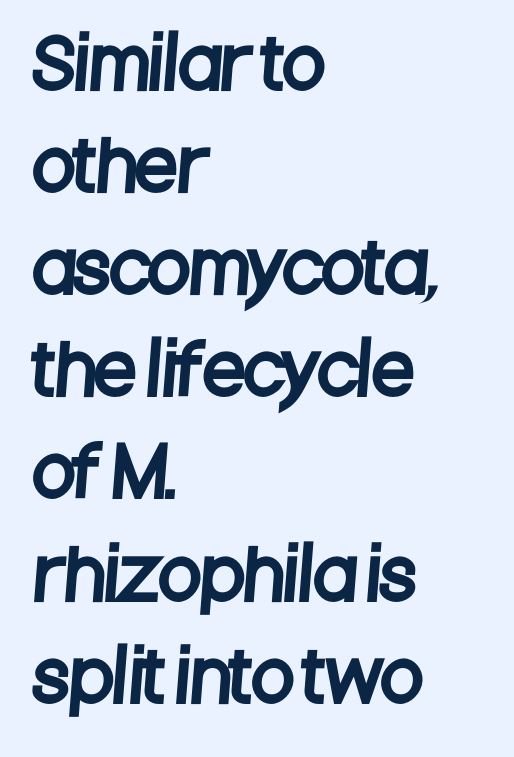
The image shows 69 px condensed sans-serif type; set left-aligned, normal line spacing (1.48x), normal letter spacing, not underlined; low stroke contrast and a large x-height.
